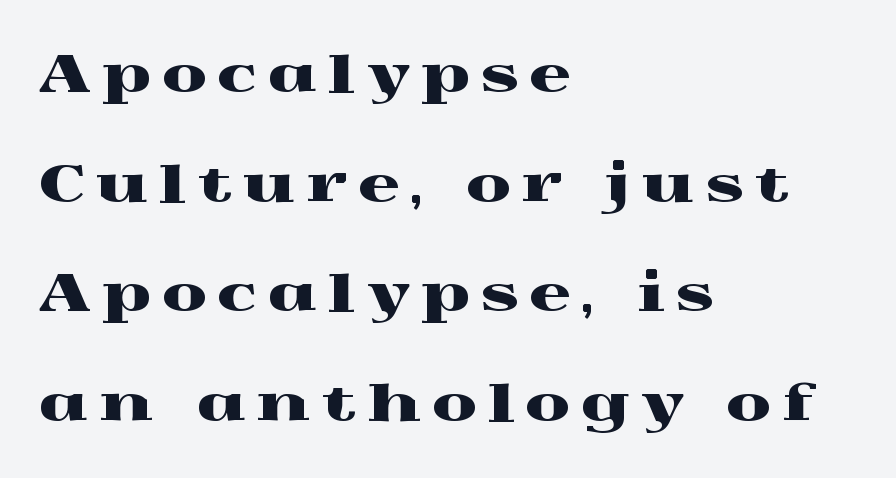
Q: Is the text italic (slanted)? A: No, it is upright.
Q: Is the typeface a serif or a sans-serif typeface? A: Serif.
Q: Is the text underlined? A: No.
Q: How is the paragraph aligned? A: Left-aligned.
Q: Is the spacing between letters normal or unusually wide? A: Unusually wide.
Q: Is the spacing between lines tight, normal or loose? A: Loose.
Q: Width (condensed, normal, or wide)? A: Wide.
Q: x-height? A: Medium.
Q: Monospaced? A: No.
